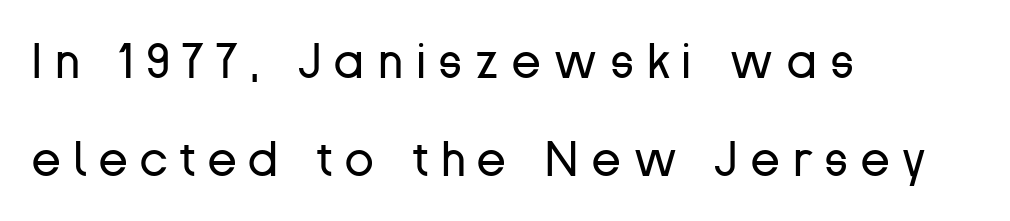
The image shows 49 px regular-weight sans-serif type, upright; set left-aligned, loose line spacing (2.01x), unusually wide letter spacing (+0.24 em), not underlined; low stroke contrast and a medium x-height.
